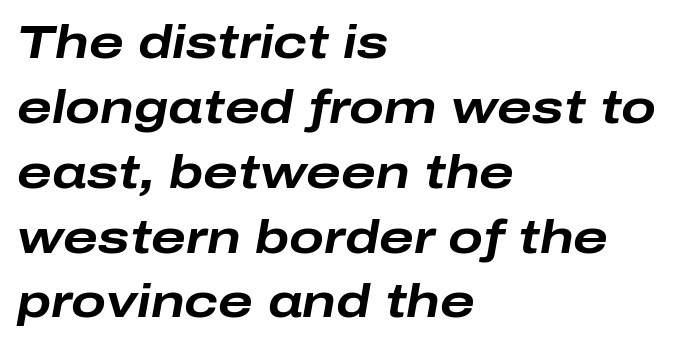
In CSS terms this would be text-align: left. The letterforms sit shoulder to shoulder at normal distance. The characters look thick and weighty, a clear bold. Line spacing here is normal. Think of a printed novel: that variable character pitch is what you see here. An italicized treatment has been applied to the whole sample.
